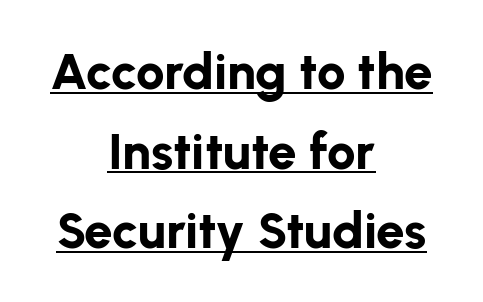
Characters follow at the spacing the type designer built in. You can tell from the bare stems that sans-serif type was used. Every row of glyphs is offset so its center matches the block's center. Posture: vertical. Line spacing here is normal. These characters rest on top of a visible drawn line.
